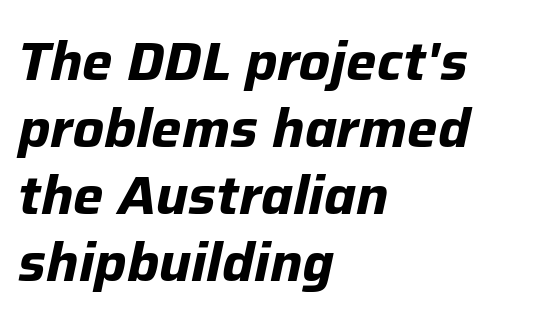
The image shows 54 px bold type, italic (leaning right); set left-aligned, line spacing 1.24x, normal letter spacing, not underlined; low stroke contrast and a medium x-height.
